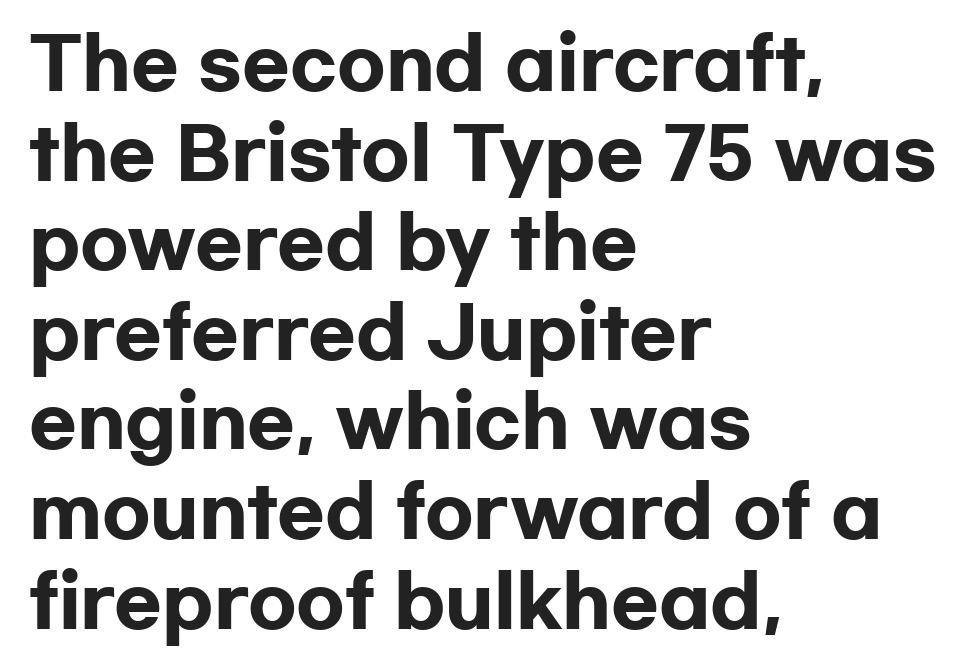
Q: Is the text bold? A: Yes.
Q: Is the text italic (slanted)? A: No, it is upright.
Q: Is the typeface a serif or a sans-serif typeface? A: Sans-serif.
Q: Is the text underlined? A: No.
Q: How is the paragraph aligned? A: Left-aligned.
Q: Is the spacing between letters normal or unusually wide? A: Normal.
Q: Is the spacing between lines tight, normal or loose? A: Normal.
Q: Width (condensed, normal, or wide)? A: Wide.
Q: Stroke contrast? A: Low.
Q: x-height? A: Medium.
Q: Monospaced? A: No.
